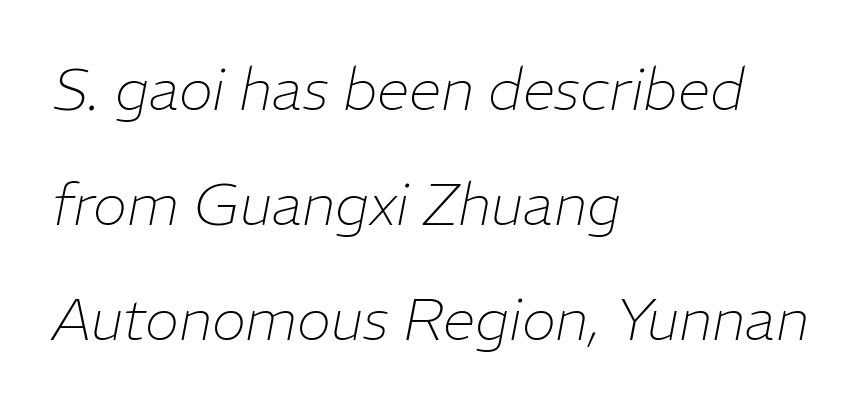
Q: Is the text bold? A: No.
Q: Is the text italic (slanted)? A: Yes, it leans right by about 11 degrees.
Q: Is the text underlined? A: No.
Q: How is the paragraph aligned? A: Left-aligned.
Q: Is the spacing between letters normal or unusually wide? A: Normal.
Q: Is the spacing between lines tight, normal or loose? A: Loose.
Q: Width (condensed, normal, or wide)? A: Normal.
Q: Stroke contrast? A: Low.
Q: x-height? A: Medium.
Q: Monospaced? A: No.
